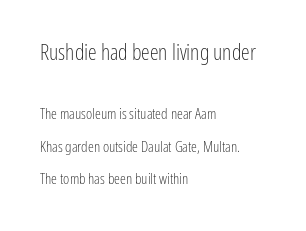
Q: Is the text bold? A: No.
Q: Is the text italic (slanted)? A: No, it is upright.
Q: Is the text underlined? A: No.
Q: How is the paragraph aligned? A: Left-aligned.
Q: Is the spacing between letters normal or unusually wide? A: Normal.
Q: Is the spacing between lines tight, normal or loose? A: Loose.
Q: Which block of text is set in a larger size, the first (top) or the second (bottom)? A: The first (top) one.
